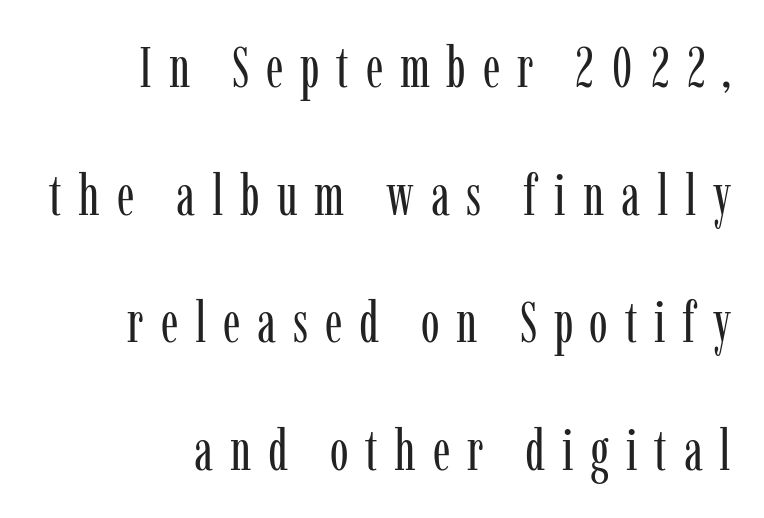
The image shows 56 px regular-weight, condensed serif type, upright; set right-aligned, loose line spacing (2.28x), unusually wide letter spacing (+0.3 em), not underlined; low stroke contrast and a medium x-height.
